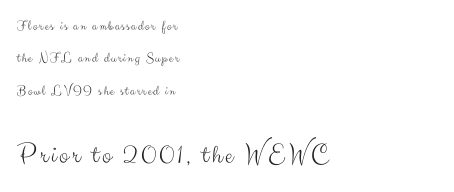
The image shows 28 px light sans-serif type; set left-aligned, loose line spacing (2.32x), not underlined; the second (bottom) block is 2.0x larger; medium stroke contrast and a small x-height.
